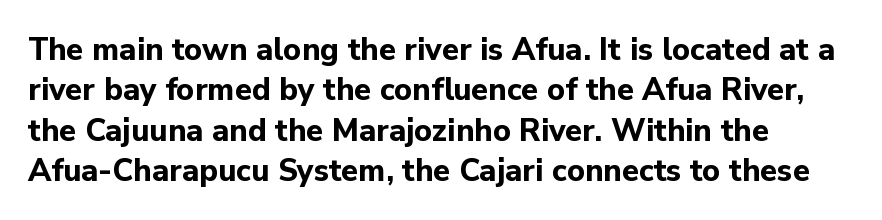
{"serif": "no", "italic": "no", "bold": "yes", "weight": "bold", "width": "normal", "stroke_contrast": "low", "x_height": "medium", "monospaced": "no", "underline": "no", "align": "left", "line_spacing": "normal", "line_spacing_ratio": 1.3, "letter_spacing": "normal", "letter_spacing_em": 0.0, "glyph_px": 31}
